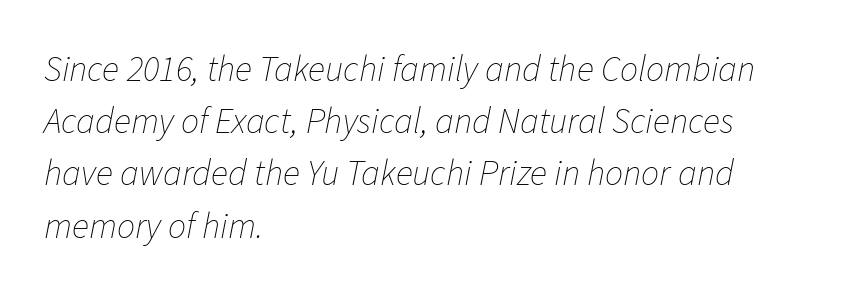
Leading: standard. The letters advance in unequal steps, a hallmark of proportional type. Compared with a typical body face, this is equally light or lighter still. If you drew a ruler down the left edge, every line would touch it. What stands out about the letter spacing? Nothing — it is the standard amount.
